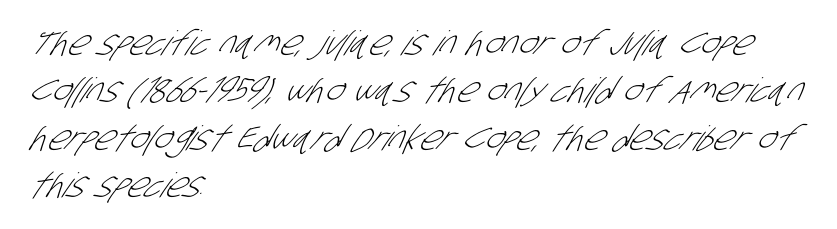
{"serif": "no", "bold": "no", "weight": "light", "width": "condensed", "stroke_contrast": "low", "x_height": "large", "monospaced": "no", "underline": "no", "align": "left", "line_spacing": "normal", "line_spacing_ratio": 1.39, "letter_spacing": "normal", "letter_spacing_em": 0.0, "glyph_px": 34}
